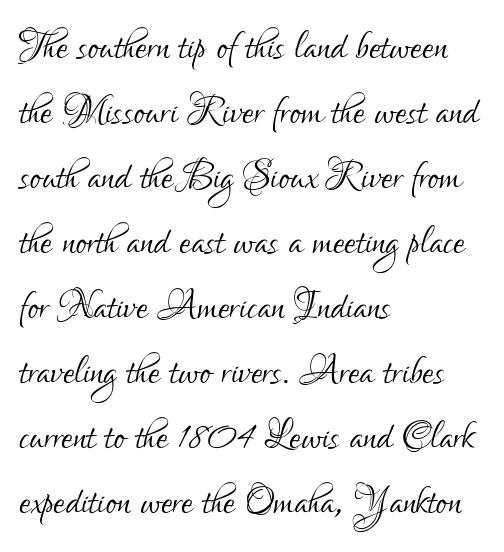
{"serif": "no", "bold": "no", "weight": "light", "width": "condensed", "stroke_contrast": "low", "x_height": "small", "monospaced": "no", "underline": "no", "align": "left", "line_spacing": "normal", "line_spacing_ratio": 1.25, "letter_spacing": "normal", "letter_spacing_em": 0.0, "glyph_px": 52}
